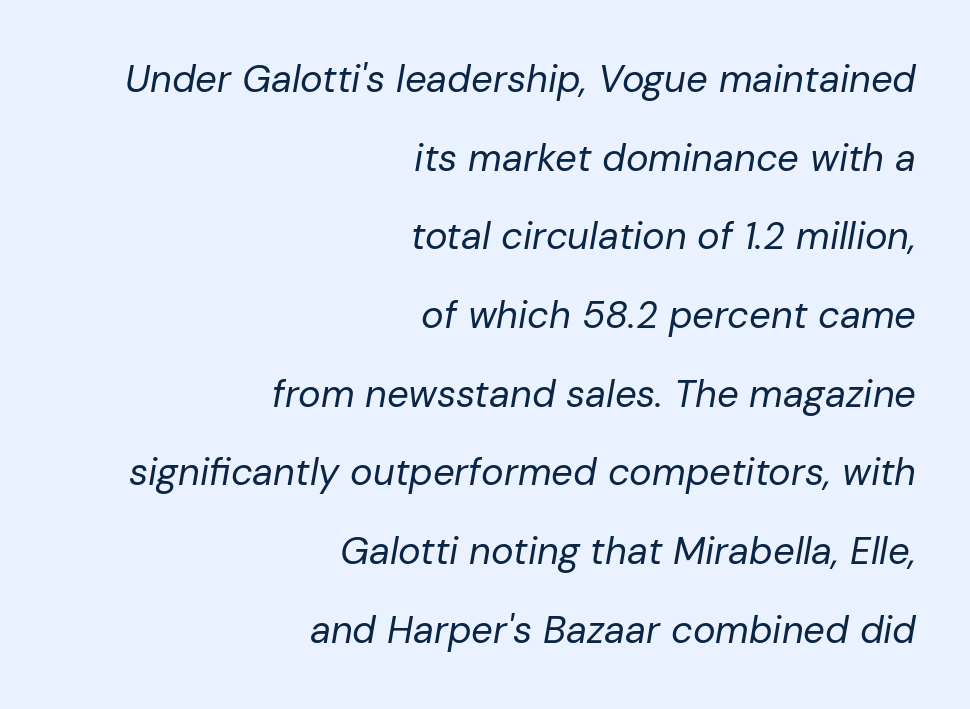
{"italic": "yes", "lean": "right", "slant_degrees": 10, "bold": "no", "weight": "regular", "width": "normal", "stroke_contrast": "low", "x_height": "medium", "monospaced": "no", "underline": "no", "align": "right", "line_spacing": "loose", "line_spacing_ratio": 2.07, "letter_spacing": "normal", "letter_spacing_em": 0.0, "glyph_px": 38}
